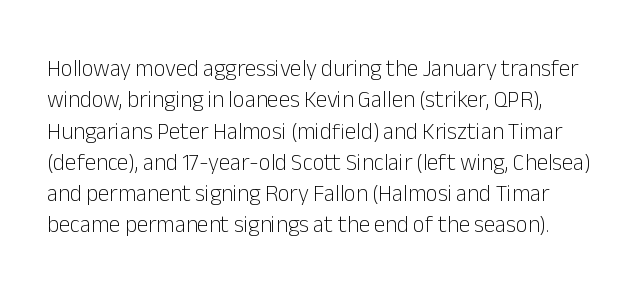
{"italic": "no", "bold": "no", "underline": "no", "line_spacing": "normal", "line_spacing_ratio": 1.36, "letter_spacing": "normal", "letter_spacing_em": 0.0, "glyph_px": 23}
